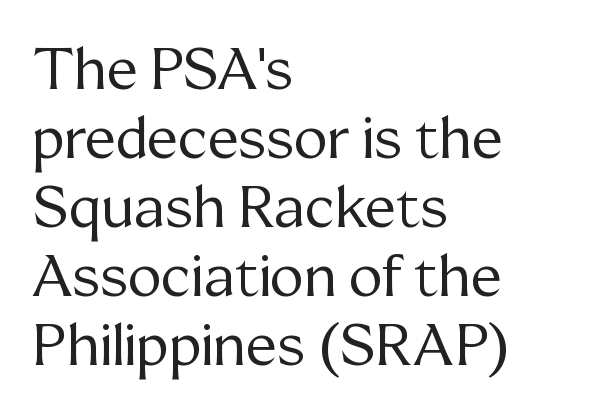
The image shows 57 px regular-weight serif type, upright; set left-aligned, line spacing 1.21x, normal letter spacing, not underlined; medium stroke contrast and a medium x-height.
